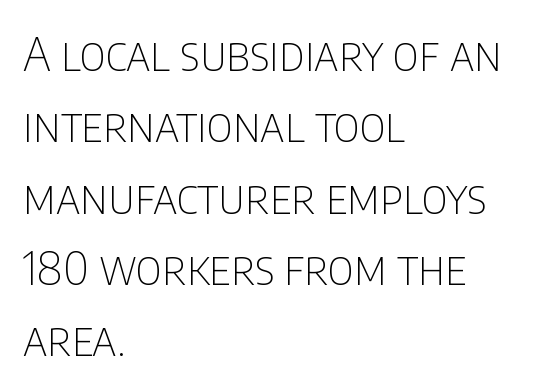
Q: Is the text bold? A: No.
Q: Is the text italic (slanted)? A: No, it is upright.
Q: Is the typeface a serif or a sans-serif typeface? A: Sans-serif.
Q: Is the text underlined? A: No.
Q: How is the paragraph aligned? A: Left-aligned.
Q: Is the spacing between letters normal or unusually wide? A: Normal.
Q: Is the spacing between lines tight, normal or loose? A: Normal.
Q: Width (condensed, normal, or wide)? A: Condensed.
Q: Stroke contrast? A: Low.
Q: x-height? A: Large.
Q: Monospaced? A: No.
